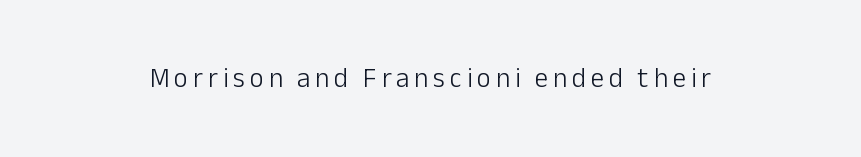
Q: Is the text bold? A: No.
Q: Is the text italic (slanted)? A: No, it is upright.
Q: Is the text underlined? A: No.
Q: How is the paragraph aligned? A: Centered.
